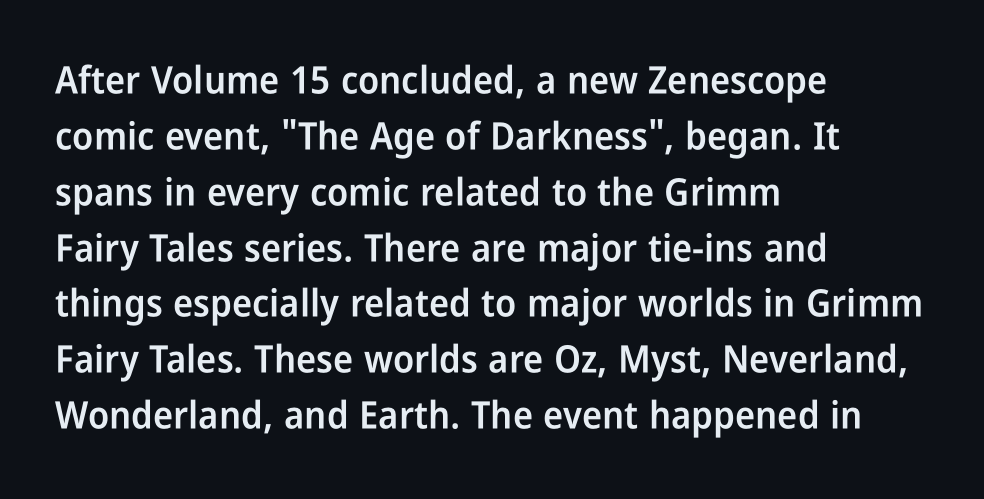
Character widths vary here, with narrow letters taking less room than wide ones. These lines were composed using upright roman letters. In terms of letterspacing, this is plain default setting. The designer left line spacing at the default. Descender tails drop into unmarked territory.
